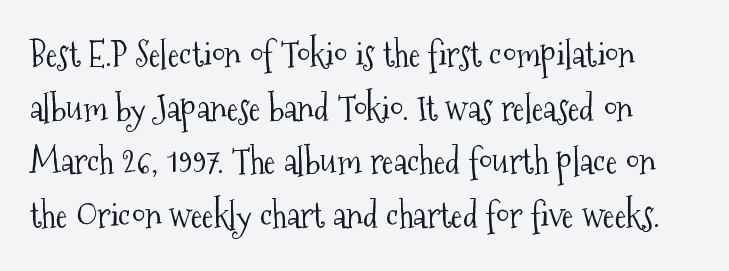
Q: Is the text bold? A: No.
Q: Is the text italic (slanted)? A: No, it is upright.
Q: Is the typeface a serif or a sans-serif typeface? A: Serif.
Q: Is the text underlined? A: No.
Q: Is the spacing between letters normal or unusually wide? A: Normal.
Q: Is the spacing between lines tight, normal or loose? A: Normal.
Q: Width (condensed, normal, or wide)? A: Condensed.
Q: Stroke contrast? A: Medium.
Q: x-height? A: Medium.
Q: Monospaced? A: No.
